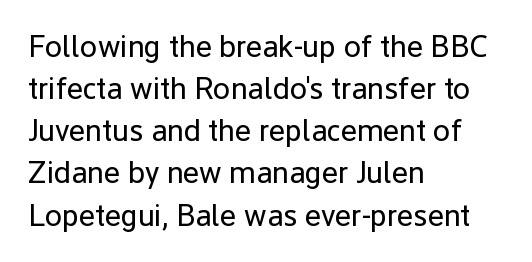
The image shows 31 px regular-weight sans-serif type, upright; set left-aligned, normal line spacing (1.36x), normal letter spacing, not underlined; low stroke contrast and a medium x-height.
